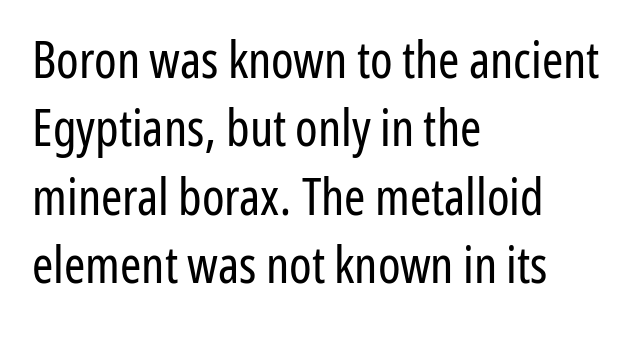
Q: Is the text bold? A: No.
Q: Is the text italic (slanted)? A: No, it is upright.
Q: Is the typeface a serif or a sans-serif typeface? A: Sans-serif.
Q: Is the text underlined? A: No.
Q: How is the paragraph aligned? A: Left-aligned.
Q: Is the spacing between letters normal or unusually wide? A: Normal.
Q: Is the spacing between lines tight, normal or loose? A: Normal.
Q: Width (condensed, normal, or wide)? A: Condensed.
Q: Stroke contrast? A: Low.
Q: x-height? A: Medium.
Q: Monospaced? A: No.
